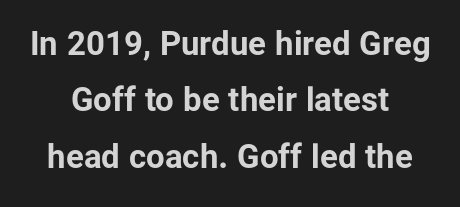
The image shows 33 px bold sans-serif type, upright; set centered, line spacing 1.71x, normal letter spacing, not underlined; low stroke contrast and a medium x-height.
